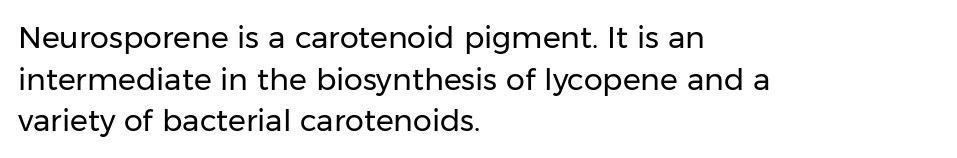
The image shows 30 px regular-weight sans-serif type, upright; set left-aligned, normal line spacing (1.39x), normal letter spacing, not underlined; low stroke contrast and a medium x-height.
